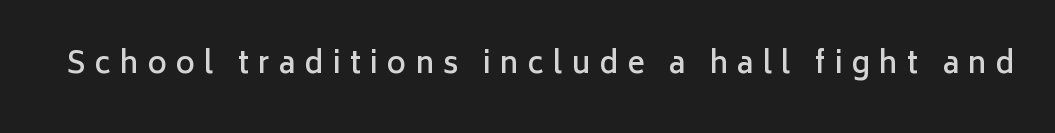
Q: Is the text bold? A: Semi-bold.
Q: Is the text italic (slanted)? A: No, it is upright.
Q: Is the typeface a serif or a sans-serif typeface? A: Sans-serif.
Q: Is the text underlined? A: No.
Q: Is the spacing between letters normal or unusually wide? A: Unusually wide.
Q: Width (condensed, normal, or wide)? A: Normal.
Q: Stroke contrast? A: Low.
Q: x-height? A: Medium.
Q: Monospaced? A: No.
